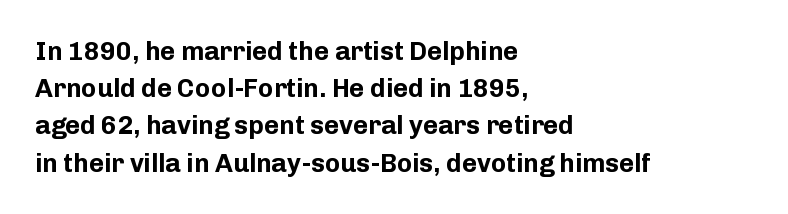
{"italic": "no", "bold": "yes", "underline": "no", "align": "left", "line_spacing": "normal", "line_spacing_ratio": 1.43, "letter_spacing": "normal", "letter_spacing_em": 0.0, "glyph_px": 26}
